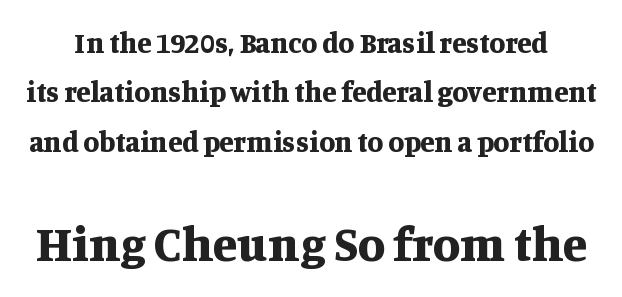
How would I describe the line gaps? Plain and ordinary. In terms of weight, the rendering is a true, heavy bold. Here the designer chose a conventional face with non-uniform glyph widths. Compared with typical body copy, the letter spacing here is the same. Type without underlining. Each letter's strokes conclude with small projecting serifs.
